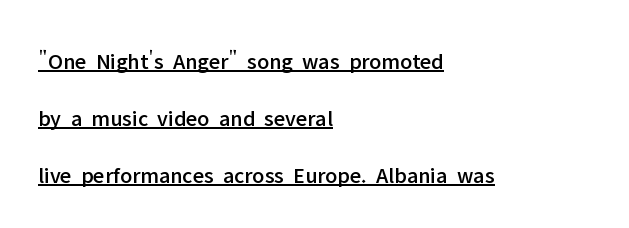
If you drew a ruler down the left edge, every line would touch it. The gaps between neighbouring characters are ordinary and unremarkable. Has an underline been added? It has. Ascenders rise straight up at ninety degrees. Reading down the column, the eye jumps a long way to each next line.
